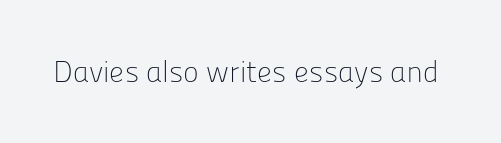
You can tell it's not italic because the verticals are truly vertical. Descender tails drop into unmarked territory. This is sans-serif lettering, the kind often seen on screens and signage. The passage shown is typed in a proportional face where columns would drift. Bold? No — there's no thickening of the strokes.
